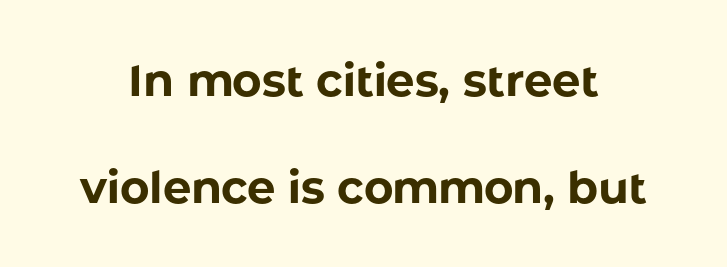
{"serif": "no", "italic": "no", "bold": "yes", "weight": "bold", "width": "normal", "stroke_contrast": "low", "x_height": "medium", "monospaced": "no", "underline": "no", "line_spacing": "loose", "line_spacing_ratio": 2.37, "letter_spacing": "normal", "letter_spacing_em": 0.0, "glyph_px": 45}
